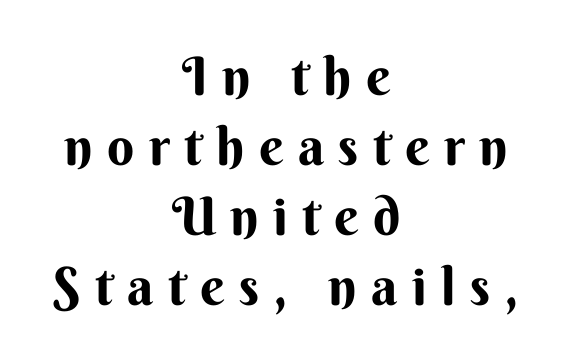
{"serif": "no", "italic": "no", "width": "normal", "stroke_contrast": "medium", "x_height": "small", "monospaced": "no", "underline": "no", "align": "center", "line_spacing": "normal", "line_spacing_ratio": 1.32, "letter_spacing": "wide", "letter_spacing_em": 0.27, "glyph_px": 53}
